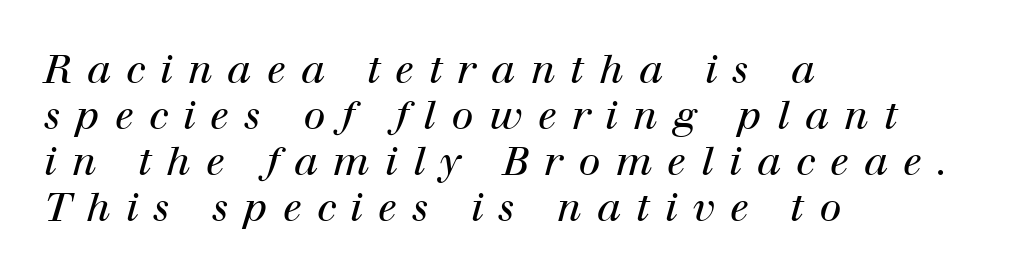
Q: Is the text bold? A: No.
Q: Is the text italic (slanted)? A: Yes, it leans right by about 12 degrees.
Q: Is the typeface a serif or a sans-serif typeface? A: Serif.
Q: Is the text underlined? A: No.
Q: How is the paragraph aligned? A: Left-aligned.
Q: Is the spacing between letters normal or unusually wide? A: Unusually wide.
Q: Is the spacing between lines tight, normal or loose? A: Tight.
Q: Width (condensed, normal, or wide)? A: Normal.
Q: Stroke contrast? A: High.
Q: x-height? A: Medium.
Q: Monospaced? A: No.
